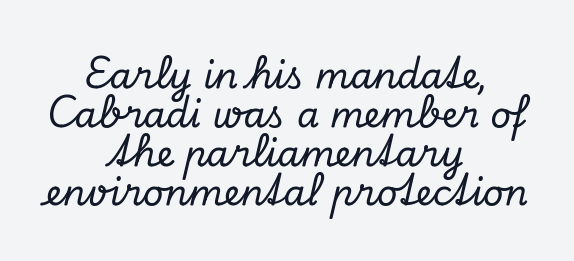
The image shows 36 px serif type, italic (leaning right); set centered, tight line spacing (1.08x), normal letter spacing, not underlined; low stroke contrast and a small x-height.
